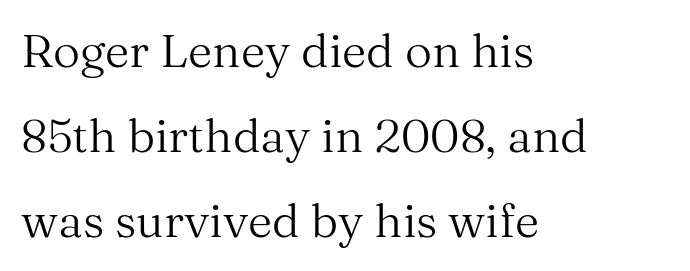
Q: Is the text bold? A: No.
Q: Is the text italic (slanted)? A: No, it is upright.
Q: Is the typeface a serif or a sans-serif typeface? A: Serif.
Q: Is the text underlined? A: No.
Q: How is the paragraph aligned? A: Left-aligned.
Q: Is the spacing between letters normal or unusually wide? A: Normal.
Q: Width (condensed, normal, or wide)? A: Normal.
Q: Stroke contrast? A: Medium.
Q: x-height? A: Medium.
Q: Monospaced? A: No.
